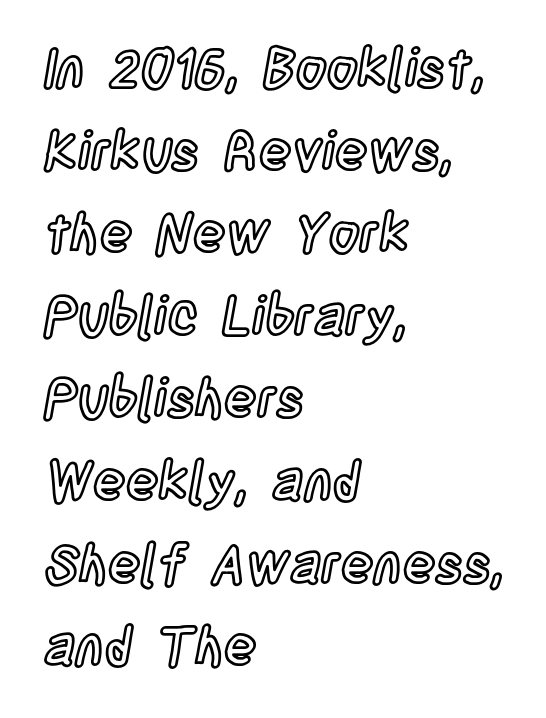
{"width": "condensed", "x_height": "large", "monospaced": "no", "underline": "no", "align": "left", "line_spacing": "normal", "line_spacing_ratio": 1.53, "letter_spacing": "normal", "letter_spacing_em": 0.0, "glyph_px": 54}
